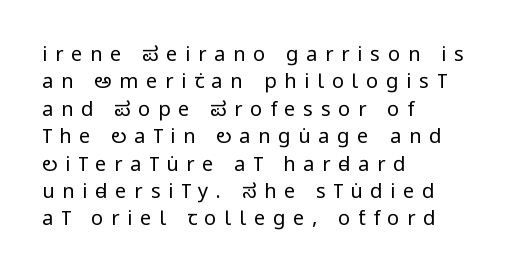
Weight: in the light-to-regular range. Decoration check: the copy has no underline. Italic? Not at all — the glyphs are vertical. Alignment: flush left. Look at the tracking — it's clearly loosened, letters drifting apart.
